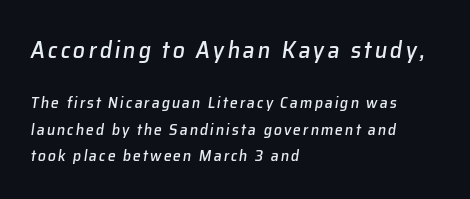
The image shows 24 px text type, italic (leaning right); set left-aligned, normal line spacing (1.66x), not underlined; the first (top) block is 1.5x larger.
